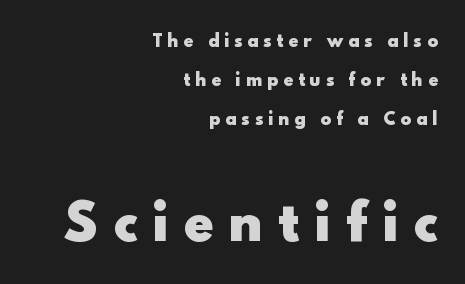
The paragraph shown leans on its right margin. The lines are spread far apart with generous leading. Regarding serifs, this sample does without them. Check the space under the baseline: it is left empty.
